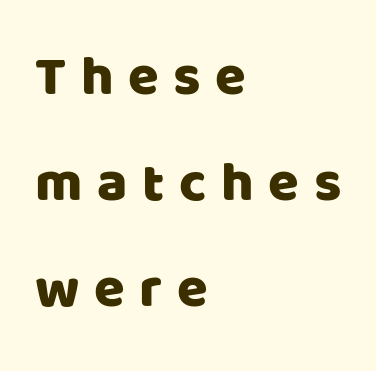
Q: Is the text italic (slanted)? A: No, it is upright.
Q: Is the typeface a serif or a sans-serif typeface? A: Sans-serif.
Q: Is the text underlined? A: No.
Q: How is the paragraph aligned? A: Left-aligned.
Q: Is the spacing between letters normal or unusually wide? A: Unusually wide.
Q: Width (condensed, normal, or wide)? A: Normal.
Q: Stroke contrast? A: Low.
Q: x-height? A: Large.
Q: Monospaced? A: No.
